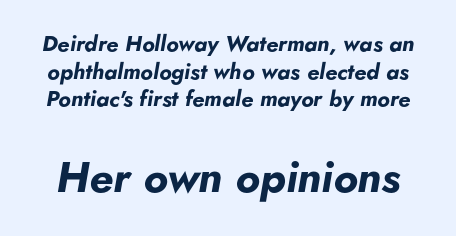
{"italic": "yes", "lean": "right", "slant_degrees": 5, "bold": "yes", "weight": "bold", "width": "normal", "stroke_contrast": "low", "x_height": "small", "monospaced": "no", "underline": "no", "line_spacing": "normal", "line_spacing_ratio": 1.26, "letter_spacing": "normal", "letter_spacing_em": 0.0, "larger_block": "second", "size_ratio": 1.95, "glyph_px": 43}
